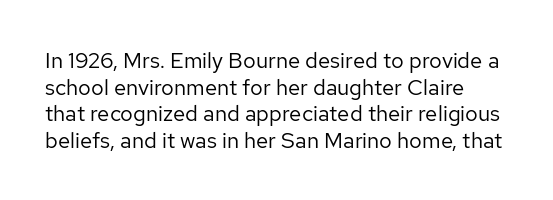
Every character sits straight up, as roman type does. Just letters on the line, the space beneath them empty. Stem width sits at or under what a default text font uses. Does extra space separate the letters? No, they use regular spacing.
